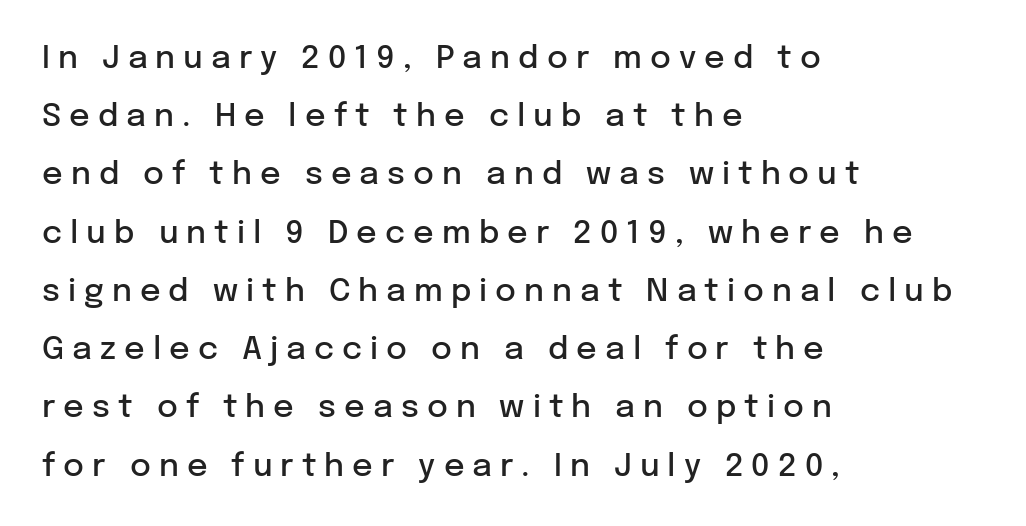
{"serif": "no", "italic": "no", "bold": "semi", "weight": "semibold", "width": "normal", "stroke_contrast": "low", "x_height": "medium", "monospaced": "no", "underline": "no", "align": "left", "line_spacing_ratio": 1.82, "letter_spacing": "wide", "letter_spacing_em": 0.25, "glyph_px": 32}
